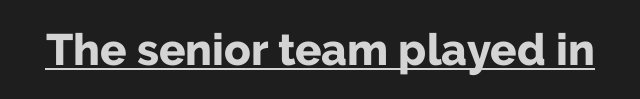
{"serif": "no", "italic": "no", "bold": "yes", "weight": "bold", "width": "normal", "stroke_contrast": "low", "x_height": "medium", "monospaced": "no", "underline": "yes", "letter_spacing": "normal", "letter_spacing_em": 0.0, "glyph_px": 44}
